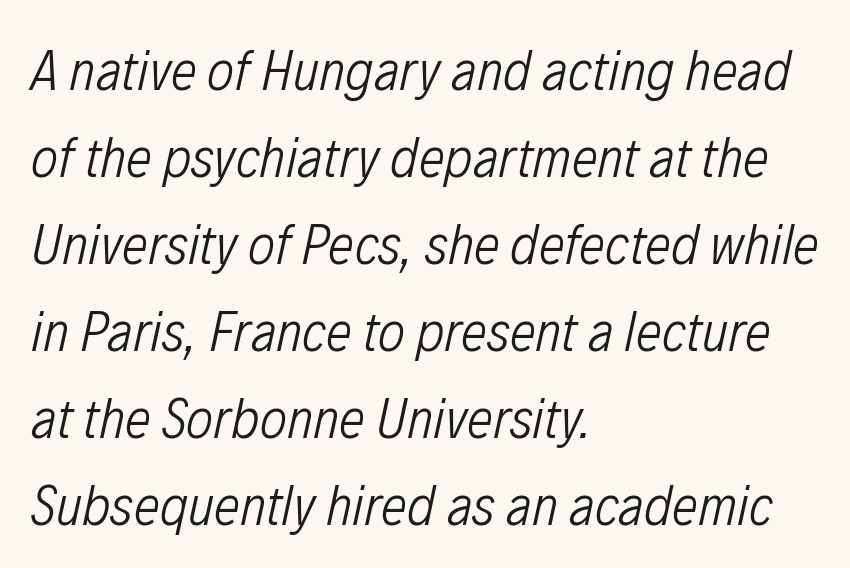
The image shows 58 px light, condensed type, italic (leaning right); set left-aligned, normal line spacing (1.5x), normal letter spacing, not underlined; low stroke contrast and a medium x-height.
